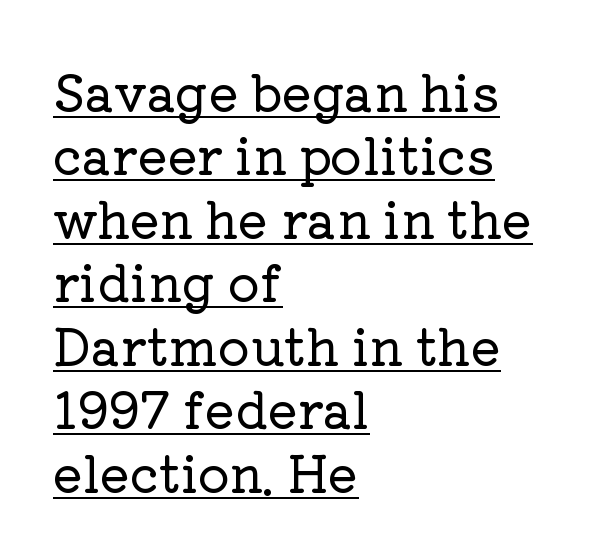
Q: Is the text italic (slanted)? A: No, it is upright.
Q: Is the typeface a serif or a sans-serif typeface? A: Serif.
Q: Is the text underlined? A: Yes.
Q: How is the paragraph aligned? A: Left-aligned.
Q: Is the spacing between letters normal or unusually wide? A: Normal.
Q: Is the spacing between lines tight, normal or loose? A: Normal.
Q: Width (condensed, normal, or wide)? A: Normal.
Q: Stroke contrast? A: Low.
Q: x-height? A: Medium.
Q: Monospaced? A: No.
